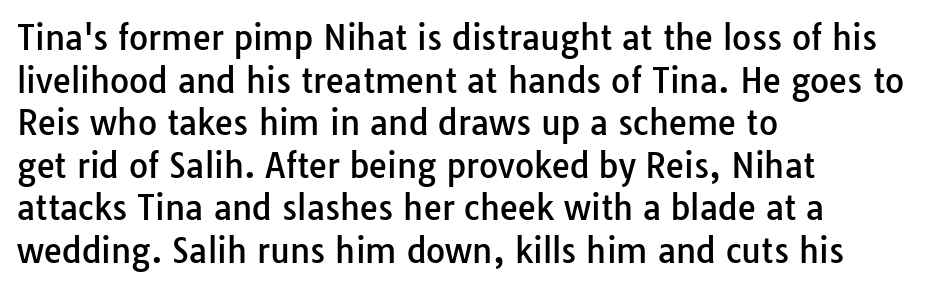
The image shows 33 px sans-serif type, upright; set left-aligned, normal line spacing (1.29x), normal letter spacing, not underlined; low stroke contrast and a medium x-height.
